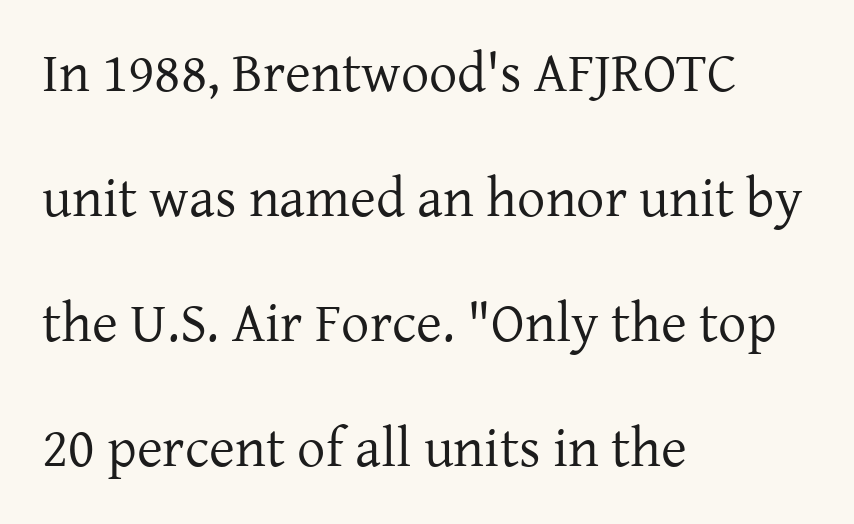
Q: Is the text bold? A: No.
Q: Is the text italic (slanted)? A: No, it is upright.
Q: Is the typeface a serif or a sans-serif typeface? A: Serif.
Q: Is the text underlined? A: No.
Q: How is the paragraph aligned? A: Left-aligned.
Q: Is the spacing between letters normal or unusually wide? A: Normal.
Q: Is the spacing between lines tight, normal or loose? A: Loose.
Q: Width (condensed, normal, or wide)? A: Normal.
Q: Stroke contrast? A: Low.
Q: x-height? A: Medium.
Q: Monospaced? A: No.
